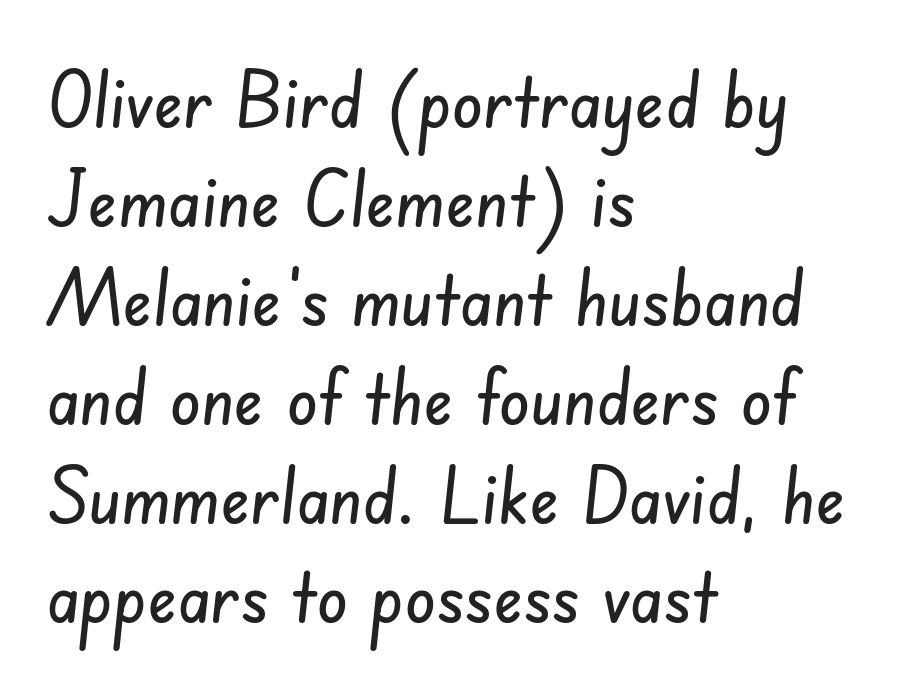
A sans-serif font was chosen for this passage. Each line starts at the same left margin while the right side varies. No extra tracking has been applied to these lines. Descenders hang freely into open space.
